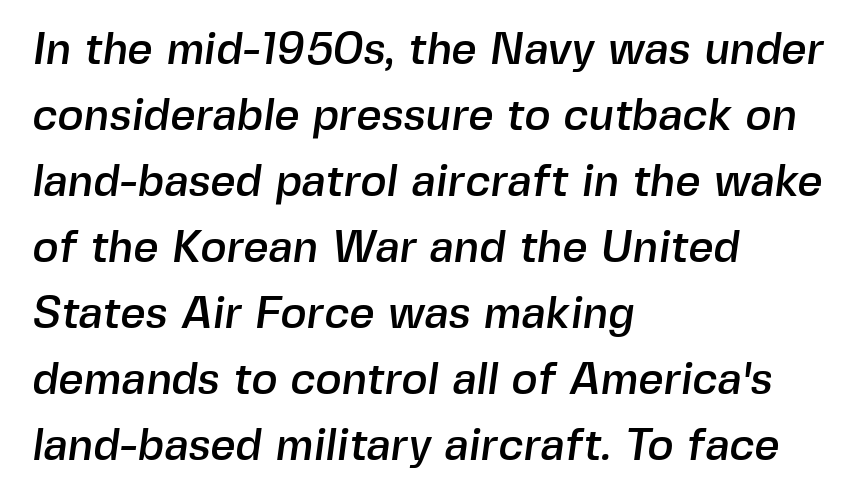
The image shows 44 px sans-serif type; set left-aligned, normal line spacing (1.5x), normal letter spacing, not underlined; a medium x-height.
